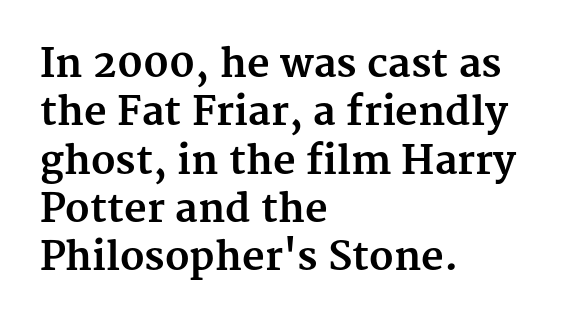
Layout note: lines flush left. The text was rendered using a seriffed face with decorative stroke endings. Honestly, the letter spacing is just normal — you wouldn't notice it. Chunky letters — that's bold for sure. The zone under the glyphs is completely vacant.
